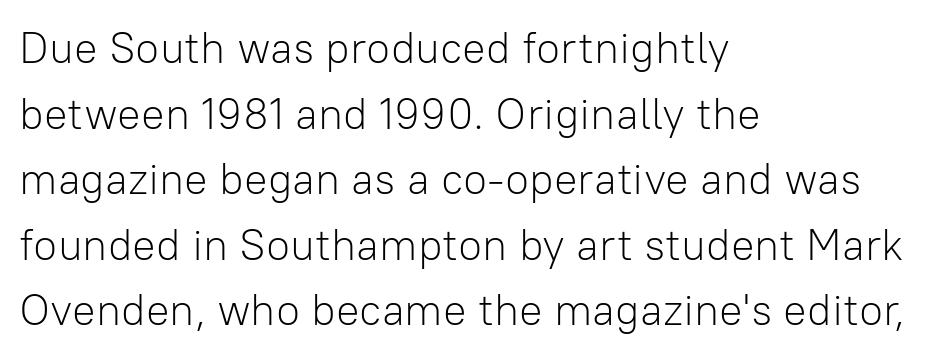
Q: Is the text bold? A: No.
Q: Is the text italic (slanted)? A: No, it is upright.
Q: Is the typeface a serif or a sans-serif typeface? A: Sans-serif.
Q: Is the text underlined? A: No.
Q: How is the paragraph aligned? A: Left-aligned.
Q: Is the spacing between letters normal or unusually wide? A: Normal.
Q: Is the spacing between lines tight, normal or loose? A: Normal.
Q: Width (condensed, normal, or wide)? A: Normal.
Q: Stroke contrast? A: Low.
Q: x-height? A: Medium.
Q: Monospaced? A: No.
